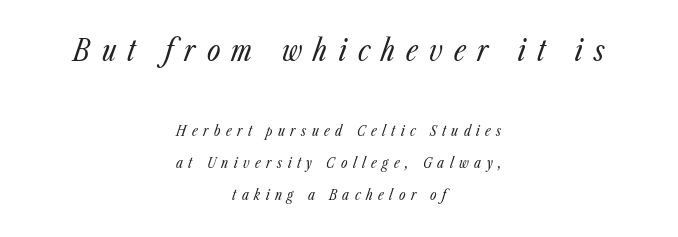
The image shows 29 px regular-weight, condensed type, italic (leaning right); set centered, loose line spacing (2.3x), unusually wide letter spacing (+0.39 em), not underlined; the first (top) block is 2.07x larger; low stroke contrast and a medium x-height.
